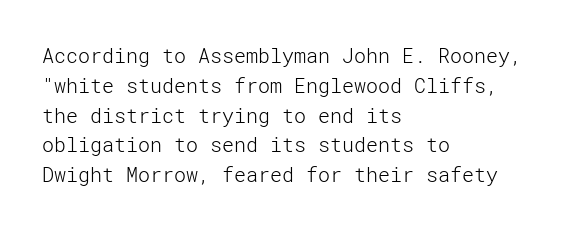
Q: Is the text bold? A: No.
Q: Is the text italic (slanted)? A: No, it is upright.
Q: Is the text underlined? A: No.
Q: How is the paragraph aligned? A: Left-aligned.
Q: Is the spacing between letters normal or unusually wide? A: Normal.
Q: Is the spacing between lines tight, normal or loose? A: Normal.
